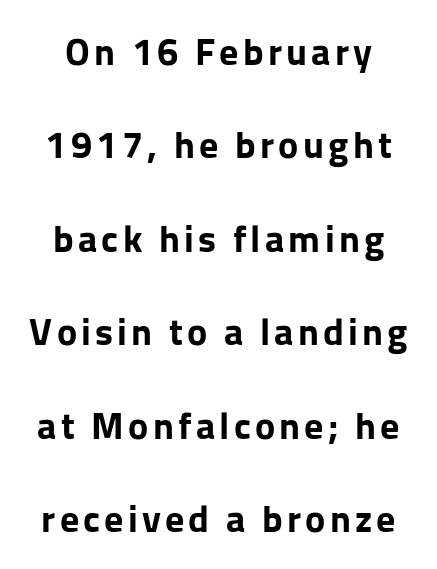
{"serif": "no", "italic": "no", "bold": "yes", "weight": "bold", "width": "normal", "stroke_contrast": "low", "x_height": "medium", "monospaced": "no", "underline": "no", "align": "center", "line_spacing": "loose", "line_spacing_ratio": 2.46, "glyph_px": 38}
